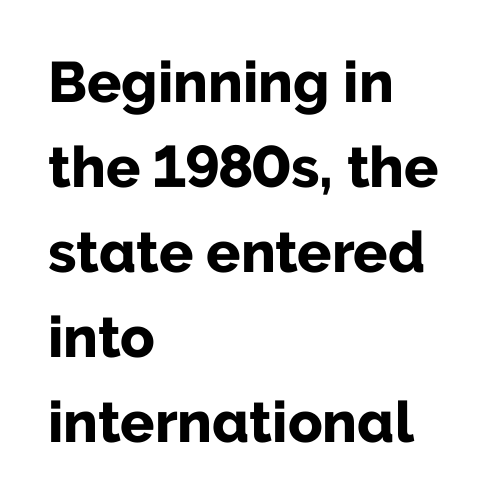
Q: Is the text bold? A: Yes.
Q: Is the text italic (slanted)? A: No, it is upright.
Q: Is the typeface a serif or a sans-serif typeface? A: Sans-serif.
Q: Is the text underlined? A: No.
Q: How is the paragraph aligned? A: Left-aligned.
Q: Is the spacing between letters normal or unusually wide? A: Normal.
Q: Is the spacing between lines tight, normal or loose? A: Normal.
Q: Width (condensed, normal, or wide)? A: Normal.
Q: Stroke contrast? A: Low.
Q: x-height? A: Medium.
Q: Monospaced? A: No.
